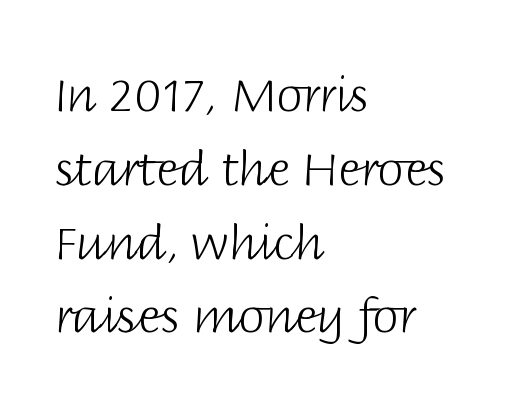
{"serif": "no", "italic": "no", "bold": "no", "weight": "light", "width": "normal", "stroke_contrast": "low", "x_height": "large", "monospaced": "no", "underline": "no", "align": "left", "line_spacing": "normal", "line_spacing_ratio": 1.57, "letter_spacing": "normal", "letter_spacing_em": 0.0, "glyph_px": 47}
